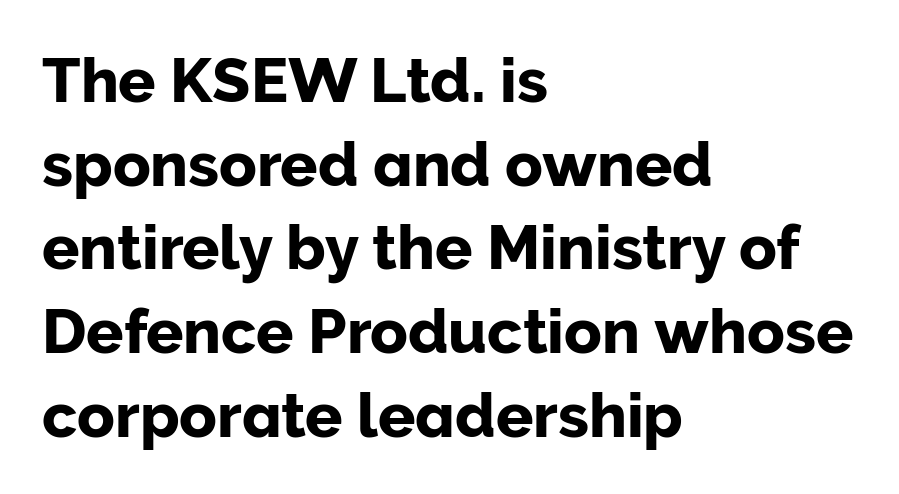
Q: Is the text italic (slanted)? A: No, it is upright.
Q: Is the typeface a serif or a sans-serif typeface? A: Sans-serif.
Q: Is the text underlined? A: No.
Q: How is the paragraph aligned? A: Left-aligned.
Q: Is the spacing between letters normal or unusually wide? A: Normal.
Q: Is the spacing between lines tight, normal or loose? A: Normal.
Q: Width (condensed, normal, or wide)? A: Normal.
Q: Stroke contrast? A: Low.
Q: x-height? A: Medium.
Q: Monospaced? A: No.
